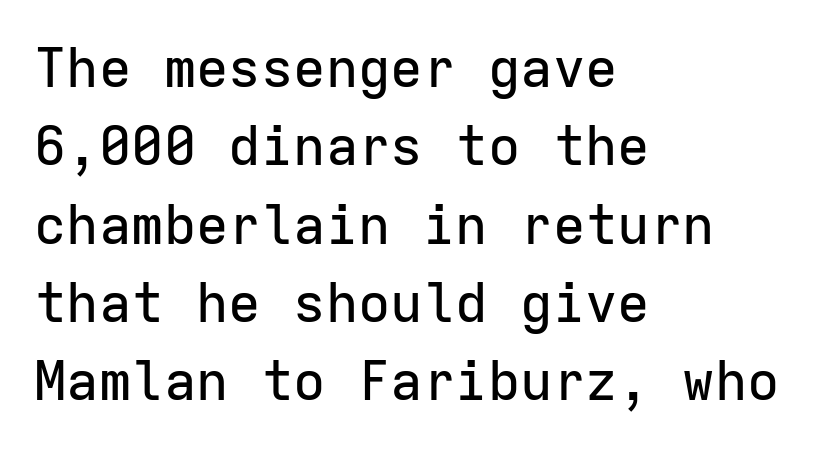
{"serif": "no", "italic": "no", "width": "normal", "stroke_contrast": "low", "x_height": "medium", "monospaced": "yes", "underline": "no", "align": "left", "line_spacing": "normal", "line_spacing_ratio": 1.45, "letter_spacing": "normal", "letter_spacing_em": 0.0, "glyph_px": 54}
